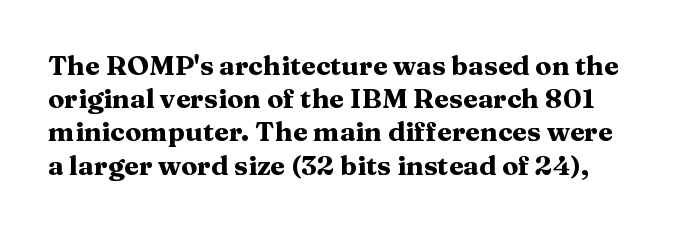
Q: Is the text bold? A: Yes.
Q: Is the text italic (slanted)? A: No, it is upright.
Q: Is the text underlined? A: No.
Q: Is the spacing between letters normal or unusually wide? A: Normal.
